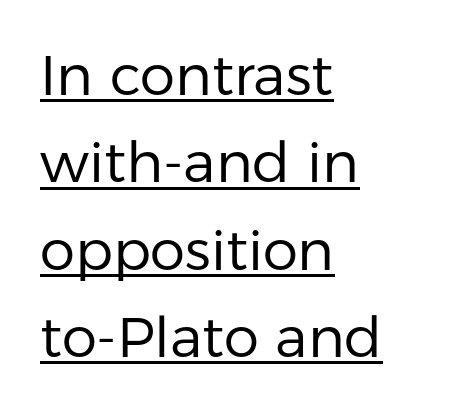
{"serif": "no", "italic": "no", "bold": "no", "weight": "regular", "width": "normal", "stroke_contrast": "low", "x_height": "medium", "monospaced": "no", "underline": "yes", "align": "left", "line_spacing": "normal", "line_spacing_ratio": 1.56, "letter_spacing": "normal", "letter_spacing_em": 0.0, "glyph_px": 56}
